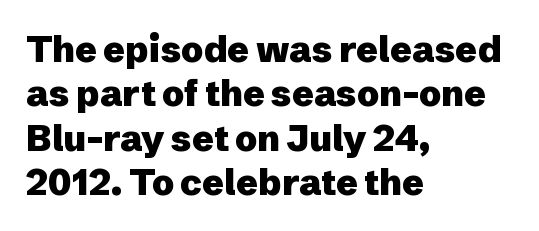
{"serif": "no", "italic": "no", "bold": "yes", "weight": "heavy", "width": "normal", "stroke_contrast": "low", "x_height": "medium", "monospaced": "no", "underline": "no", "align": "left", "line_spacing_ratio": 1.23, "letter_spacing": "normal", "letter_spacing_em": 0.0, "glyph_px": 36}
